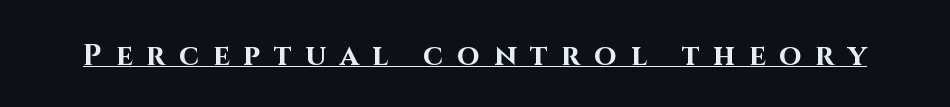
The image shows 29 px bold sans-serif type, upright; set unusually wide letter spacing (+0.48 em), underlined; high stroke contrast and a large x-height.
